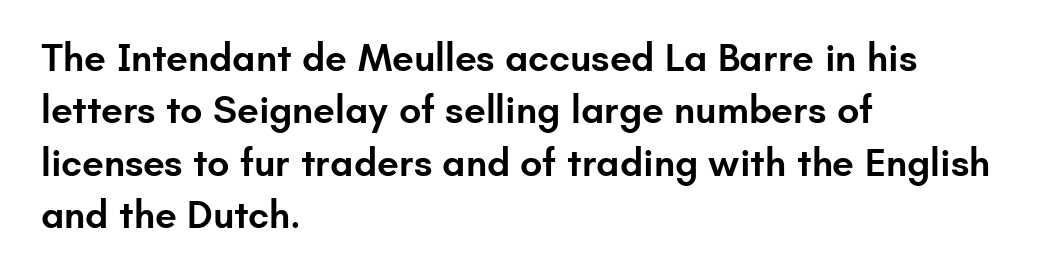
Q: Is the text bold? A: Semi-bold.
Q: Is the text italic (slanted)? A: No, it is upright.
Q: Is the typeface a serif or a sans-serif typeface? A: Sans-serif.
Q: Is the text underlined? A: No.
Q: How is the paragraph aligned? A: Left-aligned.
Q: Is the spacing between letters normal or unusually wide? A: Normal.
Q: Is the spacing between lines tight, normal or loose? A: Normal.
Q: Width (condensed, normal, or wide)? A: Normal.
Q: Stroke contrast? A: Low.
Q: x-height? A: Small.
Q: Monospaced? A: No.
